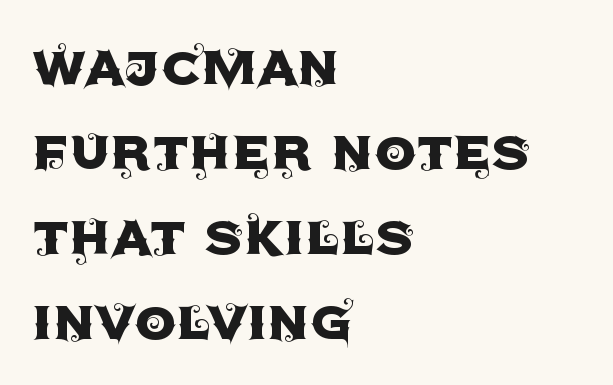
The image shows 66 px sans-serif type, upright; set left-aligned, normal line spacing (1.29x), normal letter spacing, not underlined; a large x-height.
